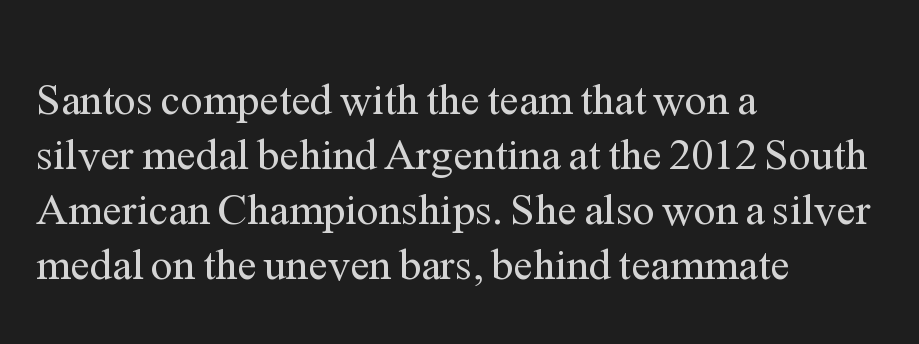
The image shows 44 px regular-weight serif type, upright; set left-aligned, normal line spacing (1.25x), normal letter spacing, not underlined; medium stroke contrast and a medium x-height.
